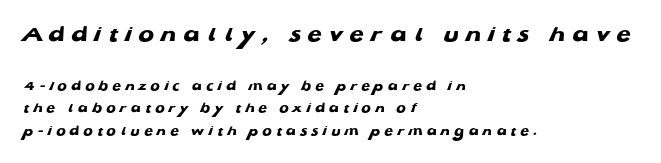
{"bold": "yes", "underline": "no", "align": "left", "line_spacing": "normal", "line_spacing_ratio": 1.62, "letter_spacing": "wide", "letter_spacing_em": 0.3, "larger_block": "first", "size_ratio": 1.64, "glyph_px": 23}
